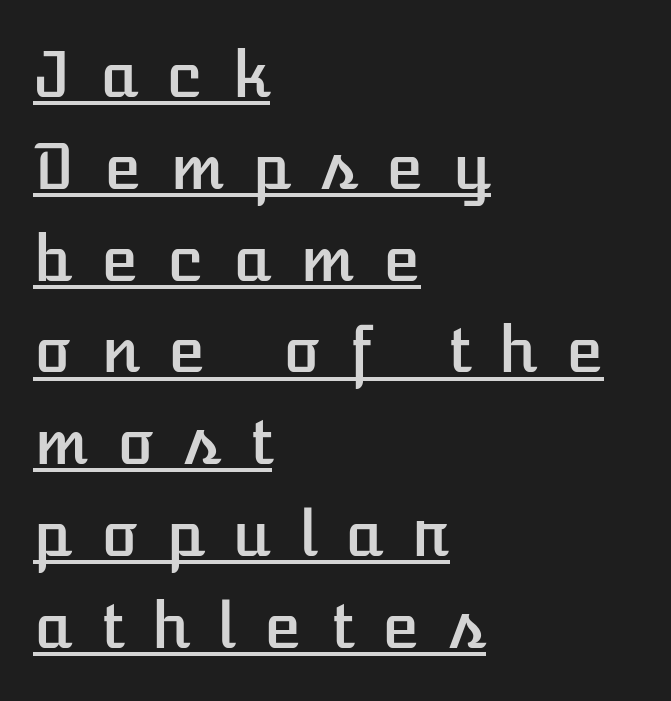
The image shows 62 px text type, upright; set left-aligned, normal line spacing (1.48x), unusually wide letter spacing (+0.45 em), underlined; low stroke contrast and a medium x-height.
